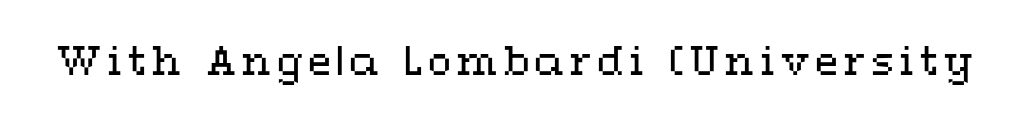
A typesetter would call this proportional, since set widths differ per character. Is the type heavy? It reads as light-to-regular instead. The lettering stays uniformly vertical, giving the passage a roman look. Has an underline been added? It has not.
